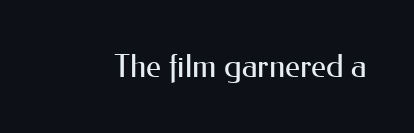
Type style note: lacks serifs. Each row of text sits above clean, open space. The rendering uses natural spacing where letterforms have individual widths. Is this a heavy cut? Hardly; it is regular or lighter.
